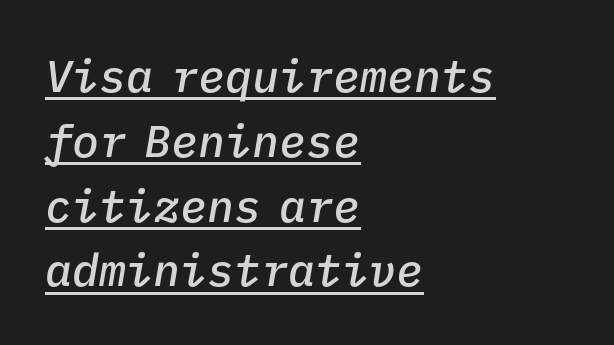
Q: Is the text bold? A: Semi-bold.
Q: Is the text italic (slanted)? A: Yes, it leans right by about 9 degrees.
Q: Is the text underlined? A: Yes.
Q: How is the paragraph aligned? A: Left-aligned.
Q: Is the spacing between letters normal or unusually wide? A: Normal.
Q: Is the spacing between lines tight, normal or loose? A: Normal.
Q: Width (condensed, normal, or wide)? A: Normal.
Q: Stroke contrast? A: Low.
Q: x-height? A: Medium.
Q: Monospaced? A: Yes.
